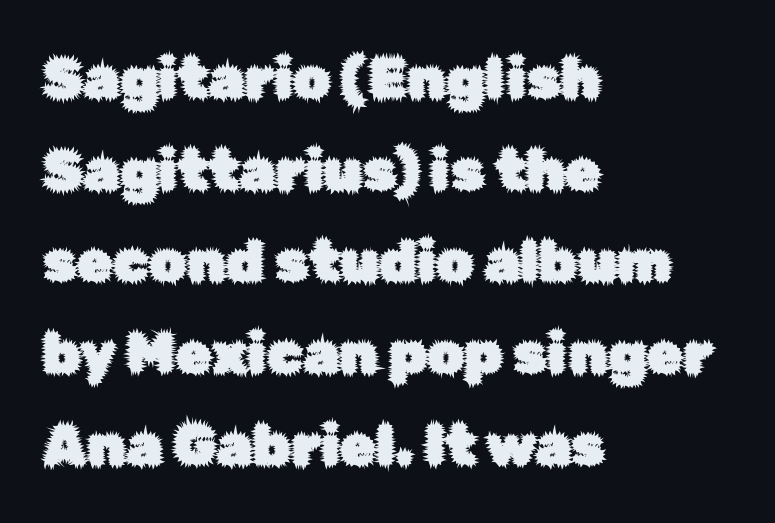
In terms of posture, this sample is upright. These lines are composed in type without serifs. A typesetter would call this leading conventional body-copy spacing. Leftover space on each line is placed entirely after the last word. A typesetter would call this zero additional tracking.
